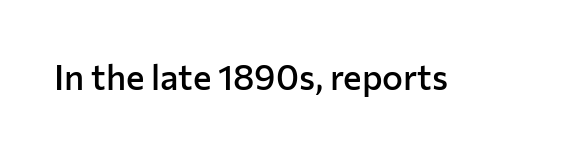
Q: Is the text bold? A: Semi-bold.
Q: Is the text italic (slanted)? A: No, it is upright.
Q: Is the typeface a serif or a sans-serif typeface? A: Sans-serif.
Q: Is the text underlined? A: No.
Q: Is the spacing between letters normal or unusually wide? A: Normal.
Q: Width (condensed, normal, or wide)? A: Normal.
Q: Stroke contrast? A: Low.
Q: x-height? A: Medium.
Q: Monospaced? A: No.
